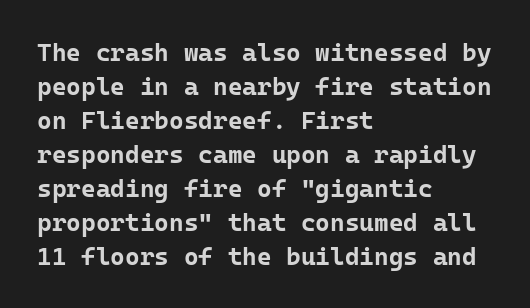
{"italic": "no", "bold": "yes", "underline": "no", "align": "left", "line_spacing": "normal", "line_spacing_ratio": 1.36, "letter_spacing": "normal", "letter_spacing_em": 0.0, "glyph_px": 25}
